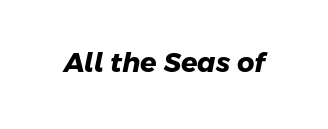
The image shows 27 px bold type; set normal letter spacing, not underlined.
